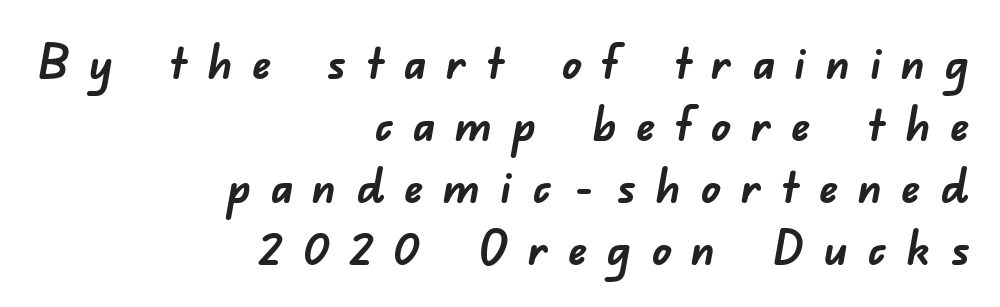
Q: Is the text bold? A: Yes.
Q: Is the typeface a serif or a sans-serif typeface? A: Sans-serif.
Q: Is the text underlined? A: No.
Q: How is the paragraph aligned? A: Right-aligned.
Q: Is the spacing between letters normal or unusually wide? A: Unusually wide.
Q: Is the spacing between lines tight, normal or loose? A: Normal.
Q: Width (condensed, normal, or wide)? A: Normal.
Q: Stroke contrast? A: Low.
Q: x-height? A: Small.
Q: Monospaced? A: No.
